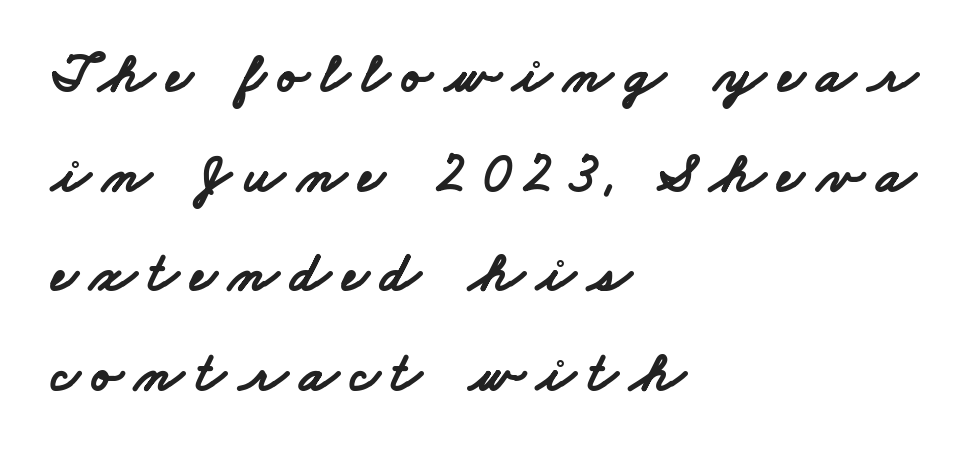
The image shows 56 px bold, wide sans-serif type; set left-aligned, line spacing 1.78x, unusually wide letter spacing (+0.23 em), not underlined; low stroke contrast and a small x-height.
